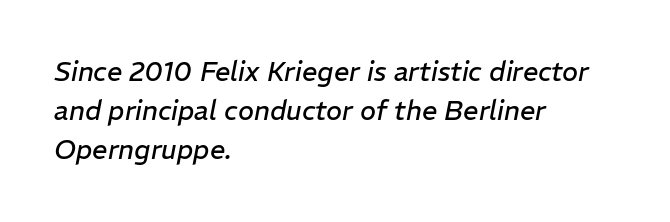
{"italic": "yes", "lean": "right", "slant_degrees": 11, "bold": "no", "underline": "no", "align": "left", "line_spacing": "normal", "line_spacing_ratio": 1.45, "letter_spacing": "normal", "letter_spacing_em": 0.0, "glyph_px": 27}
